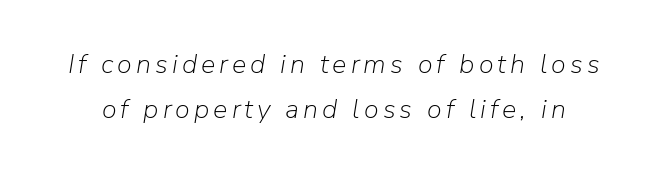
Q: Is the text bold? A: No.
Q: Is the text italic (slanted)? A: Yes, it leans right by about 9 degrees.
Q: Is the text underlined? A: No.
Q: Is the spacing between lines tight, normal or loose? A: Normal.
